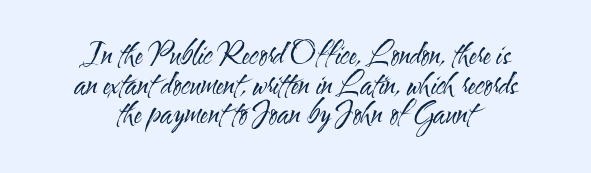
{"serif": "no", "bold": "no", "weight": "regular", "width": "condensed", "stroke_contrast": "medium", "x_height": "small", "monospaced": "no", "underline": "no", "align": "center", "line_spacing": "tight", "line_spacing_ratio": 1.02, "letter_spacing": "normal", "letter_spacing_em": 0.0, "glyph_px": 29}
